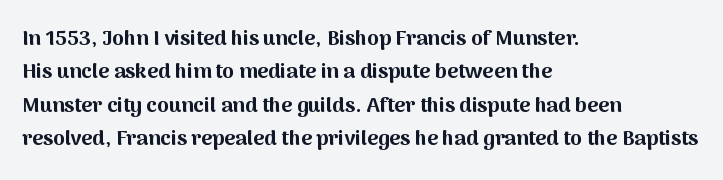
{"italic": "no", "bold": "yes", "underline": "no", "align": "left", "line_spacing": "normal", "line_spacing_ratio": 1.59, "letter_spacing": "normal", "letter_spacing_em": 0.0, "glyph_px": 21}
